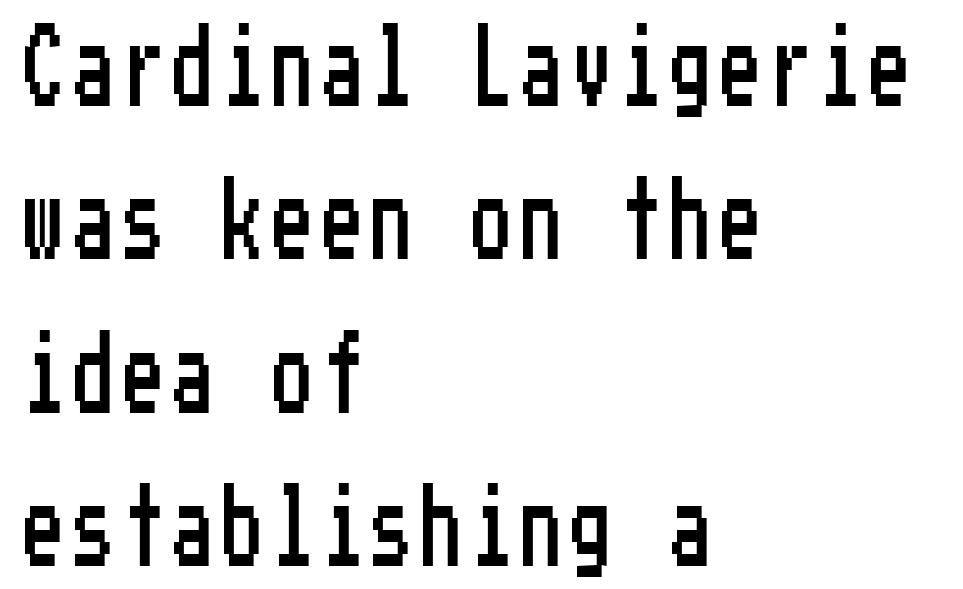
{"serif": "no", "italic": "no", "width": "condensed", "stroke_contrast": "low", "x_height": "medium", "underline": "no", "align": "left", "line_spacing": "loose", "line_spacing_ratio": 1.94, "glyph_px": 79}
